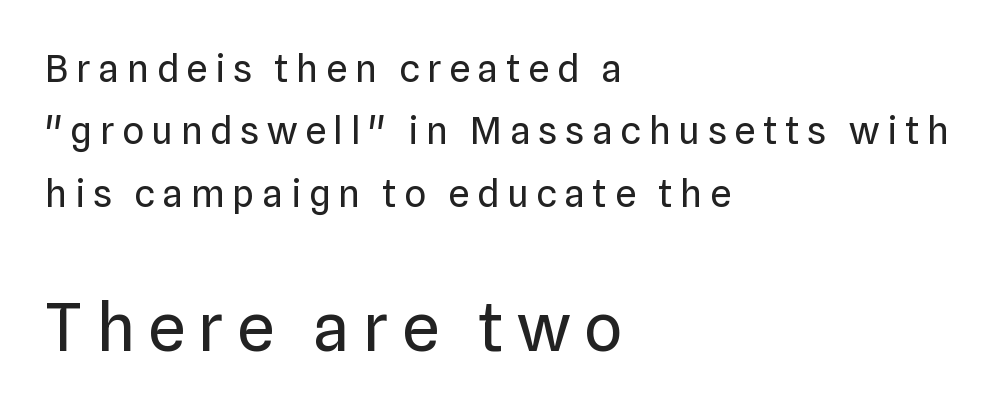
The image shows 67 px regular-weight sans-serif type, upright; set left-aligned, normal line spacing (1.64x), unusually wide letter spacing (+0.2 em), not underlined; the second (bottom) block is 1.76x larger; low stroke contrast and a medium x-height.
